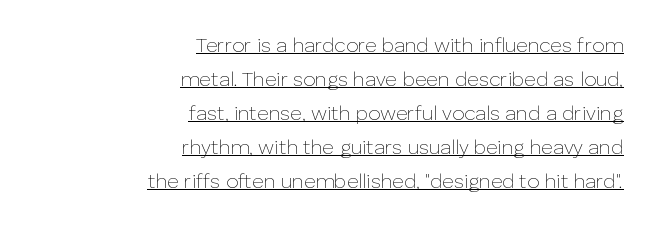
The image shows 20 px text type, upright; set right-aligned, normal line spacing (1.7x), normal letter spacing, underlined.
